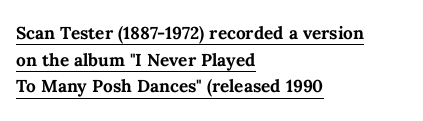
Emphasis by weight is at full strength: bold. Does the copy run flush right? No — it runs flush left. The specimen reads as upright at a glance. Letter spacing: default.
